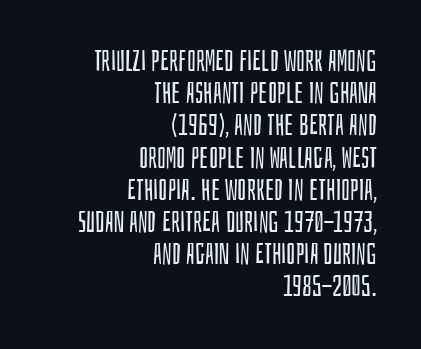
{"serif": "no", "italic": "no", "bold": "no", "weight": "regular", "width": "condensed", "stroke_contrast": "low", "x_height": "large", "monospaced": "no", "underline": "no", "align": "right", "line_spacing": "tight", "line_spacing_ratio": 1.11, "letter_spacing": "normal", "letter_spacing_em": 0.0, "glyph_px": 29}
